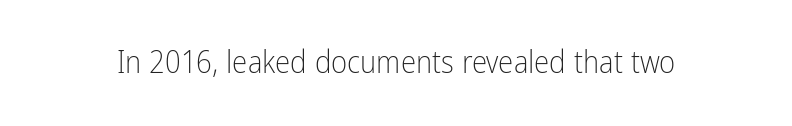
The image shows 31 px light, condensed sans-serif type, upright; set normal letter spacing, not underlined; low stroke contrast and a medium x-height.
